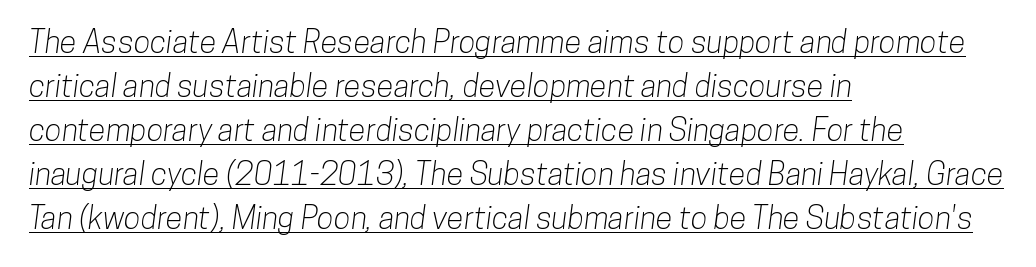
{"serif": "no", "width": "condensed", "stroke_contrast": "low", "x_height": "medium", "monospaced": "no", "underline": "yes", "align": "left", "line_spacing": "normal", "line_spacing_ratio": 1.42, "letter_spacing": "normal", "letter_spacing_em": 0.0, "glyph_px": 31}
